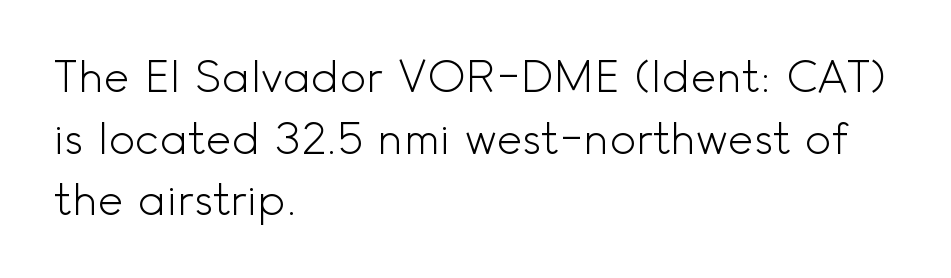
On a weight scale, this lands at 450 or below. Horizontal alignment here is leftward, the default for most running prose. Spacing verdict: proportional, widths tailored to each character. Designer's note — italics off, roman on.
